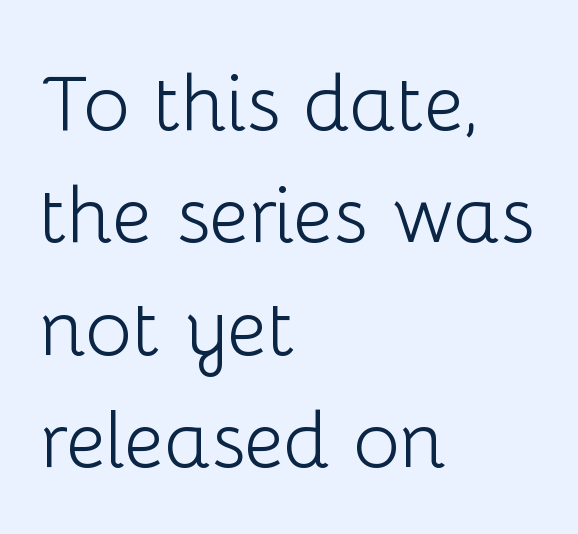
The image shows 78 px light sans-serif type, upright; set left-aligned, normal line spacing (1.44x), normal letter spacing, not underlined; low stroke contrast and a medium x-height.
